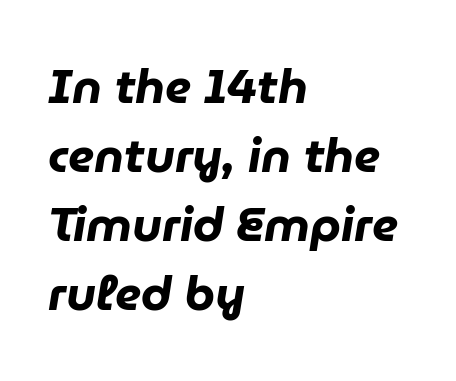
Q: Is the text bold? A: Yes.
Q: Is the text italic (slanted)? A: Yes, it leans right by about 9 degrees.
Q: Is the text underlined? A: No.
Q: How is the paragraph aligned? A: Left-aligned.
Q: Is the spacing between letters normal or unusually wide? A: Normal.
Q: Is the spacing between lines tight, normal or loose? A: Normal.
Q: Width (condensed, normal, or wide)? A: Normal.
Q: Stroke contrast? A: Low.
Q: x-height? A: Medium.
Q: Monospaced? A: No.
